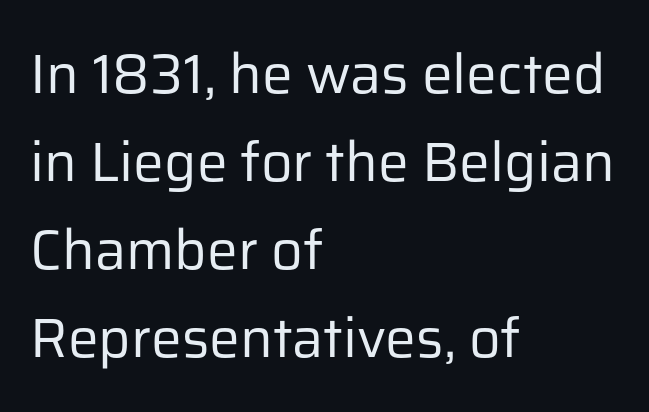
Q: Is the text bold? A: No.
Q: Is the text italic (slanted)? A: No, it is upright.
Q: Is the typeface a serif or a sans-serif typeface? A: Sans-serif.
Q: Is the text underlined? A: No.
Q: How is the paragraph aligned? A: Left-aligned.
Q: Is the spacing between letters normal or unusually wide? A: Normal.
Q: Is the spacing between lines tight, normal or loose? A: Normal.
Q: Width (condensed, normal, or wide)? A: Normal.
Q: Stroke contrast? A: Low.
Q: x-height? A: Medium.
Q: Monospaced? A: No.
